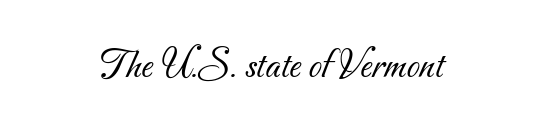
Q: Is the text bold? A: No.
Q: Is the typeface a serif or a sans-serif typeface? A: Sans-serif.
Q: Is the text underlined? A: No.
Q: Is the spacing between letters normal or unusually wide? A: Normal.
Q: Width (condensed, normal, or wide)? A: Normal.
Q: Stroke contrast? A: Medium.
Q: x-height? A: Small.
Q: Monospaced? A: No.
